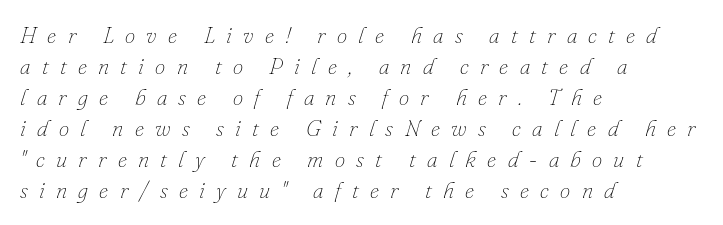
Q: Is the text bold? A: No.
Q: Is the text italic (slanted)? A: Yes, it leans right by about 16 degrees.
Q: Is the text underlined? A: No.
Q: How is the paragraph aligned? A: Left-aligned.
Q: Is the spacing between letters normal or unusually wide? A: Unusually wide.
Q: Is the spacing between lines tight, normal or loose? A: Normal.
